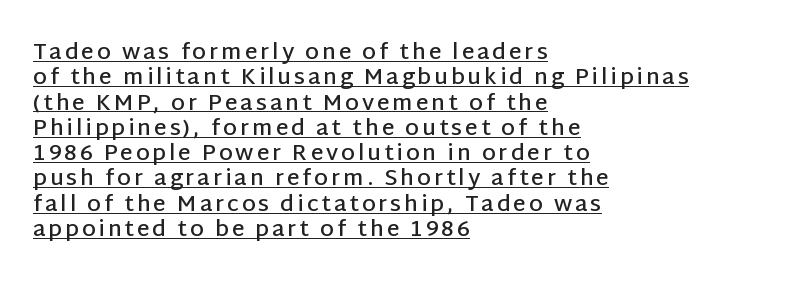
Q: Is the text bold? A: Semi-bold.
Q: Is the text italic (slanted)? A: No, it is upright.
Q: Is the text underlined? A: Yes.
Q: How is the paragraph aligned? A: Left-aligned.
Q: Is the spacing between lines tight, normal or loose? A: Tight.
